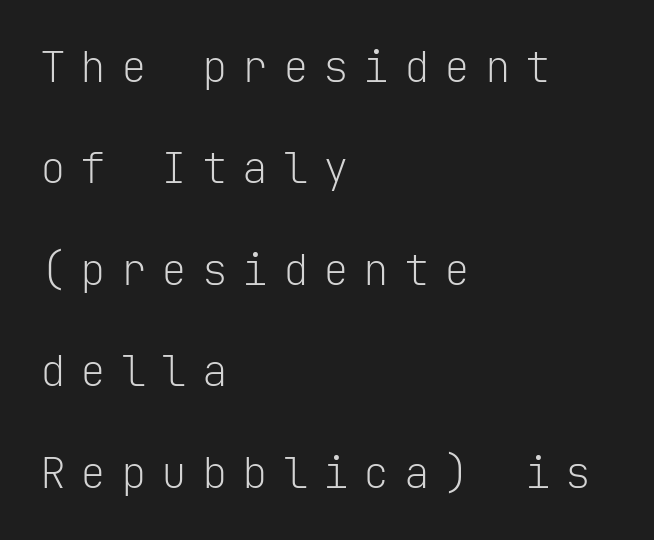
Q: Is the text bold? A: No.
Q: Is the text italic (slanted)? A: No, it is upright.
Q: Is the typeface a serif or a sans-serif typeface? A: Sans-serif.
Q: Is the text underlined? A: No.
Q: How is the paragraph aligned? A: Left-aligned.
Q: Is the spacing between letters normal or unusually wide? A: Unusually wide.
Q: Is the spacing between lines tight, normal or loose? A: Loose.
Q: Width (condensed, normal, or wide)? A: Normal.
Q: Stroke contrast? A: Low.
Q: x-height? A: Medium.
Q: Monospaced? A: Yes.
